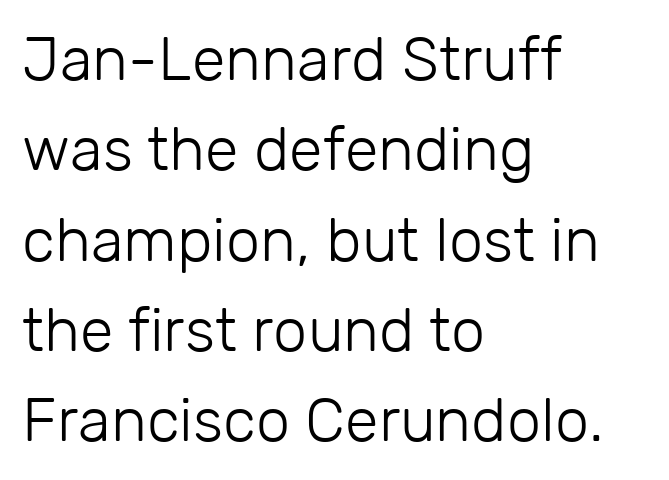
A sans-serif font was chosen for this passage. Heft: none added — not bold. Unlike italic type, these characters show no tilt at all. How are the letters spaced? Ordinarily, with no added tracking. Think of a printed novel: that variable character pitch is what you see here. Quick note: underline off.
